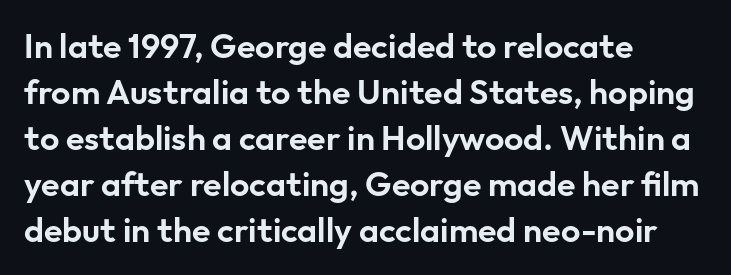
Q: Is the text italic (slanted)? A: No, it is upright.
Q: Is the typeface a serif or a sans-serif typeface? A: Sans-serif.
Q: Is the text underlined? A: No.
Q: How is the paragraph aligned? A: Left-aligned.
Q: Is the spacing between letters normal or unusually wide? A: Normal.
Q: Is the spacing between lines tight, normal or loose? A: Normal.
Q: Width (condensed, normal, or wide)? A: Normal.
Q: Stroke contrast? A: Low.
Q: x-height? A: Medium.
Q: Monospaced? A: No.
